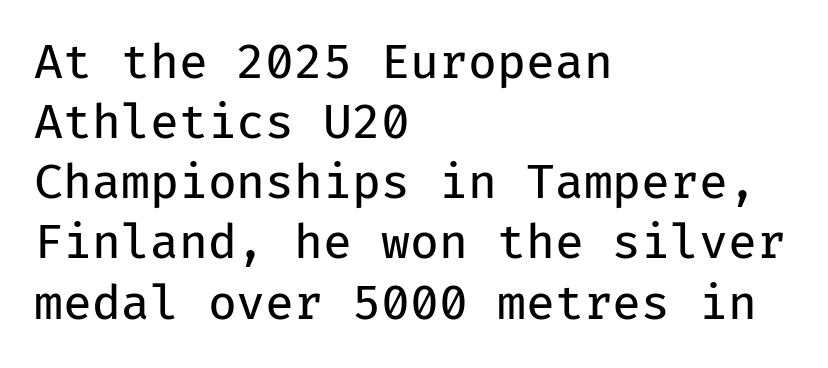
The image shows 47 px regular-weight sans-serif type, upright, monospaced; set left-aligned, normal line spacing (1.28x), normal letter spacing, not underlined; low stroke contrast and a medium x-height.
